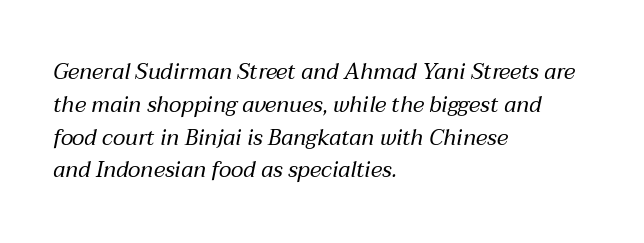
Nothing unusual about the tracking: characters are spaced as the font intends. This reads as an unemphasized weight, regular at the heaviest. The paragraph shown leans on its left margin. Does the lettering tilt? It does — this is italic. Reading down the column, the eye jumps a familiar distance to each next line.
